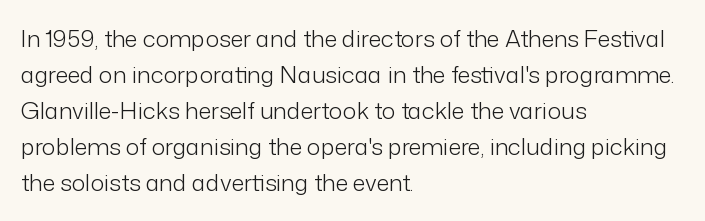
The image shows 23 px text type, upright; set left-aligned, normal line spacing (1.57x), normal letter spacing, not underlined.
